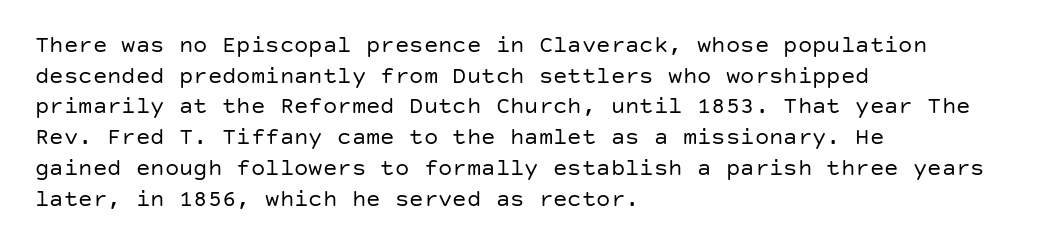
Is the type heavy? It reads as light-to-regular instead. Leftover space on each line is placed entirely after the last word. Characters follow at the spacing the type designer built in. The passage shown stacks its lines at a standard gap.
